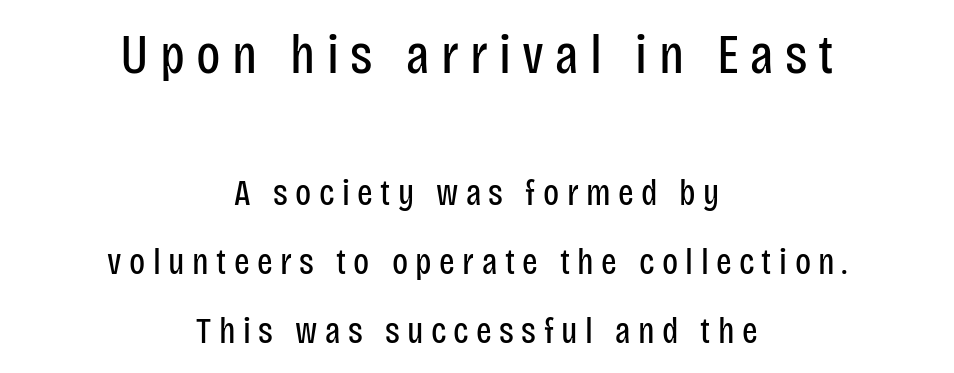
Q: Is the text bold? A: No.
Q: Is the text italic (slanted)? A: No, it is upright.
Q: Is the typeface a serif or a sans-serif typeface? A: Sans-serif.
Q: Is the text underlined? A: No.
Q: How is the paragraph aligned? A: Centered.
Q: Is the spacing between letters normal or unusually wide? A: Unusually wide.
Q: Which block of text is set in a larger size, the first (top) or the second (bottom)? A: The first (top) one.
Q: Width (condensed, normal, or wide)? A: Condensed.
Q: Stroke contrast? A: Low.
Q: x-height? A: Large.
Q: Monospaced? A: No.
